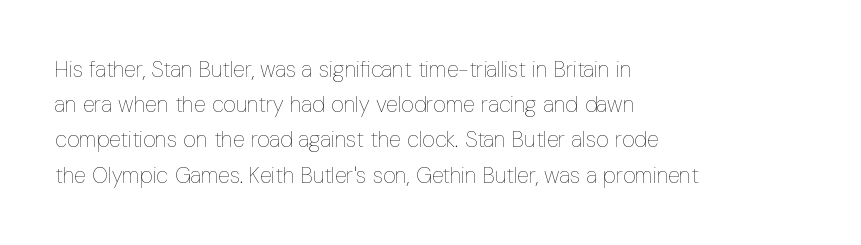
The image shows 22 px text type, upright; set left-aligned, normal line spacing (1.6x), normal letter spacing, not underlined.
